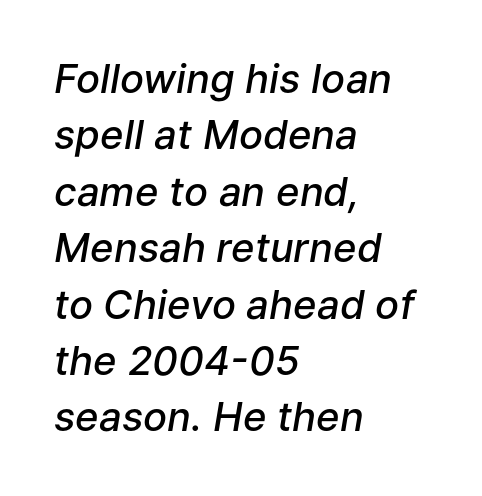
The rendering uses a moderate line-height, typical for paragraphs. A typesetter would call this proportional, since set widths differ per character. Casual observation: everything's shoved over to the left. Notice how the stems are inclined rather than vertical — that's the hallmark of italics. Bare-footed words on every line.
